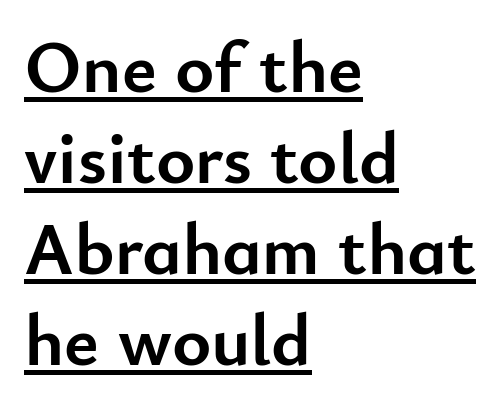
{"serif": "no", "italic": "no", "bold": "yes", "weight": "semibold", "width": "normal", "stroke_contrast": "low", "x_height": "small", "monospaced": "no", "underline": "yes", "align": "left", "line_spacing_ratio": 1.23, "letter_spacing": "normal", "letter_spacing_em": 0.0, "glyph_px": 74}
